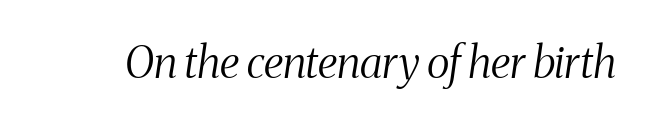
{"serif": "yes", "italic": "yes", "lean": "right", "slant_degrees": 8, "bold": "no", "weight": "light", "width": "condensed", "stroke_contrast": "medium", "x_height": "medium", "monospaced": "no", "underline": "no", "letter_spacing": "normal", "letter_spacing_em": 0.0, "glyph_px": 44}
